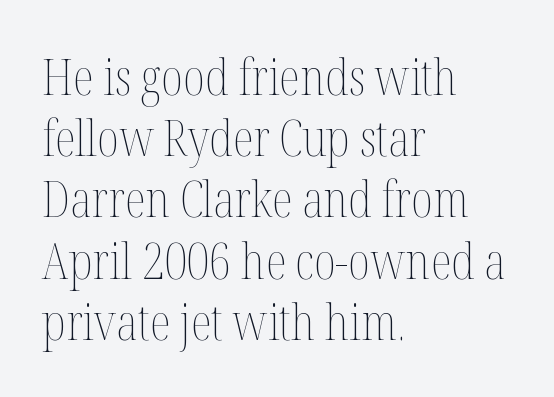
{"italic": "no", "bold": "no", "weight": "thin", "width": "condensed", "stroke_contrast": "medium", "x_height": "medium", "monospaced": "no", "underline": "no", "align": "left", "line_spacing": "normal", "line_spacing_ratio": 1.25, "letter_spacing": "normal", "letter_spacing_em": 0.0, "glyph_px": 49}
